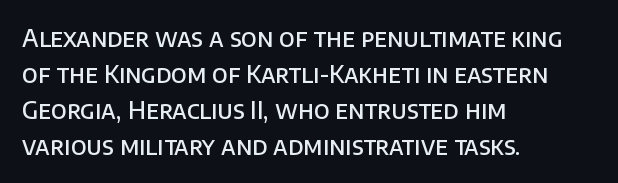
The image shows 24 px text type, upright; set left-aligned, normal line spacing (1.5x), normal letter spacing, not underlined.
